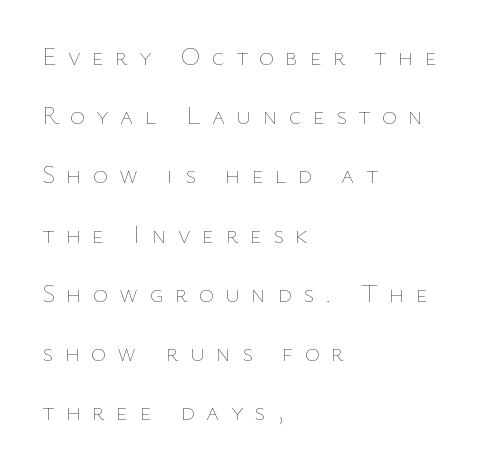
Q: Is the text bold? A: No.
Q: Is the text italic (slanted)? A: No, it is upright.
Q: Is the text underlined? A: No.
Q: How is the paragraph aligned? A: Left-aligned.
Q: Is the spacing between letters normal or unusually wide? A: Unusually wide.
Q: Is the spacing between lines tight, normal or loose? A: Loose.
